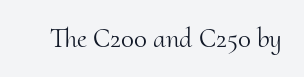
{"italic": "no", "bold": "no", "underline": "no", "letter_spacing": "normal", "letter_spacing_em": 0.0, "glyph_px": 27}
